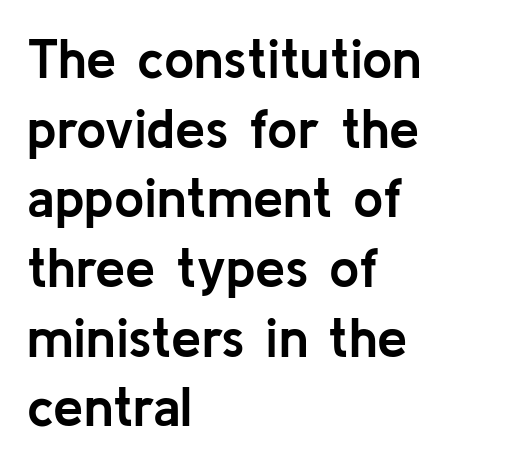
Q: Is the text bold? A: Yes.
Q: Is the text italic (slanted)? A: No, it is upright.
Q: Is the typeface a serif or a sans-serif typeface? A: Sans-serif.
Q: Is the text underlined? A: No.
Q: How is the paragraph aligned? A: Left-aligned.
Q: Is the spacing between letters normal or unusually wide? A: Normal.
Q: Is the spacing between lines tight, normal or loose? A: Normal.
Q: Width (condensed, normal, or wide)? A: Normal.
Q: Stroke contrast? A: Low.
Q: x-height? A: Medium.
Q: Monospaced? A: No.
